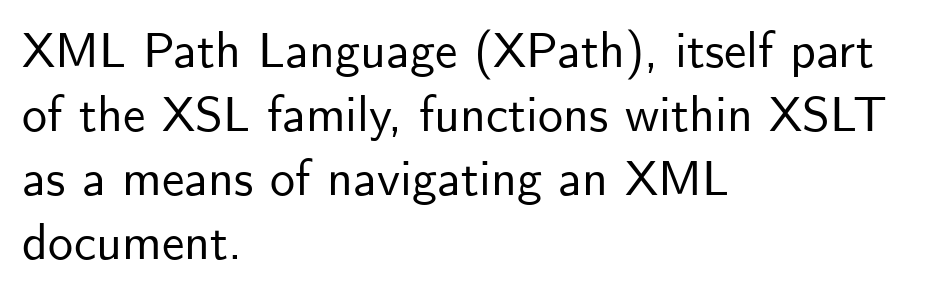
{"serif": "no", "italic": "no", "width": "normal", "stroke_contrast": "low", "x_height": "small", "monospaced": "no", "underline": "no", "align": "left", "line_spacing": "normal", "line_spacing_ratio": 1.28, "letter_spacing": "normal", "letter_spacing_em": 0.0, "glyph_px": 50}
